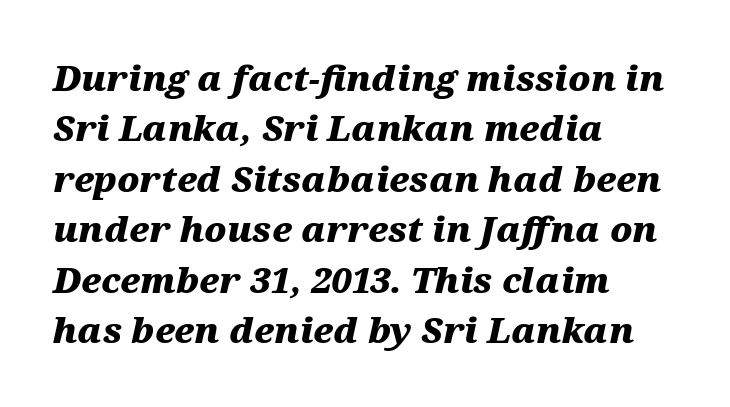
{"italic": "yes", "lean": "right", "slant_degrees": 12, "bold": "yes", "weight": "heavy", "width": "wide", "stroke_contrast": "medium", "x_height": "medium", "monospaced": "no", "underline": "no", "align": "left", "line_spacing": "normal", "line_spacing_ratio": 1.44, "letter_spacing": "normal", "letter_spacing_em": 0.0, "glyph_px": 35}
